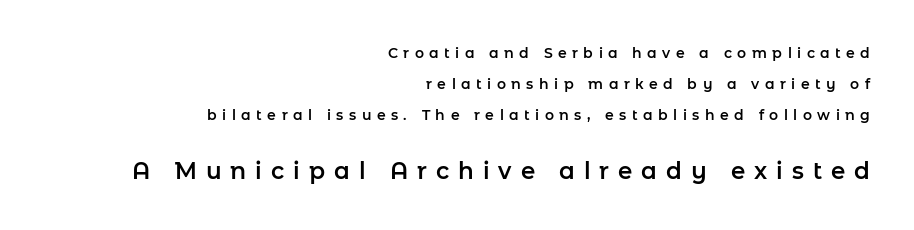
{"italic": "no", "underline": "no", "align": "right", "line_spacing": "loose", "line_spacing_ratio": 2.23, "letter_spacing": "wide", "letter_spacing_em": 0.39, "larger_block": "second", "size_ratio": 1.64, "glyph_px": 23}
